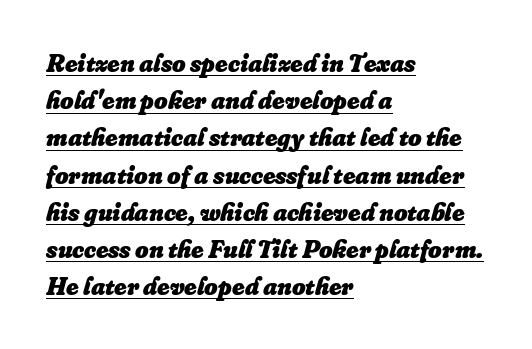
The image shows 26 px bold type, italic (leaning right); set left-aligned, normal line spacing (1.43x), normal letter spacing, underlined.
